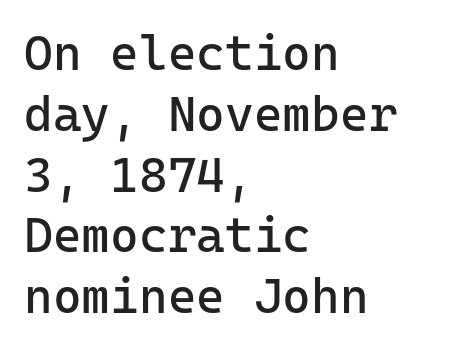
{"serif": "no", "italic": "no", "bold": "no", "weight": "regular", "width": "normal", "stroke_contrast": "low", "x_height": "medium", "monospaced": "yes", "underline": "no", "align": "left", "line_spacing_ratio": 1.24, "letter_spacing": "normal", "letter_spacing_em": 0.0, "glyph_px": 49}
